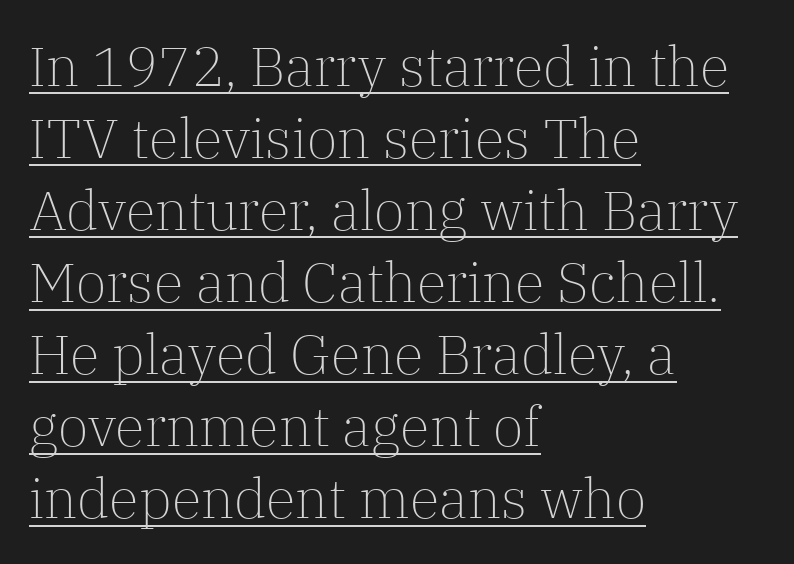
These lines are rendered in a variable-pitch font. Quick note: interline space is typical. Check the space under the baseline: a stroke is drawn there. In terms of posture, this sample is upright.
